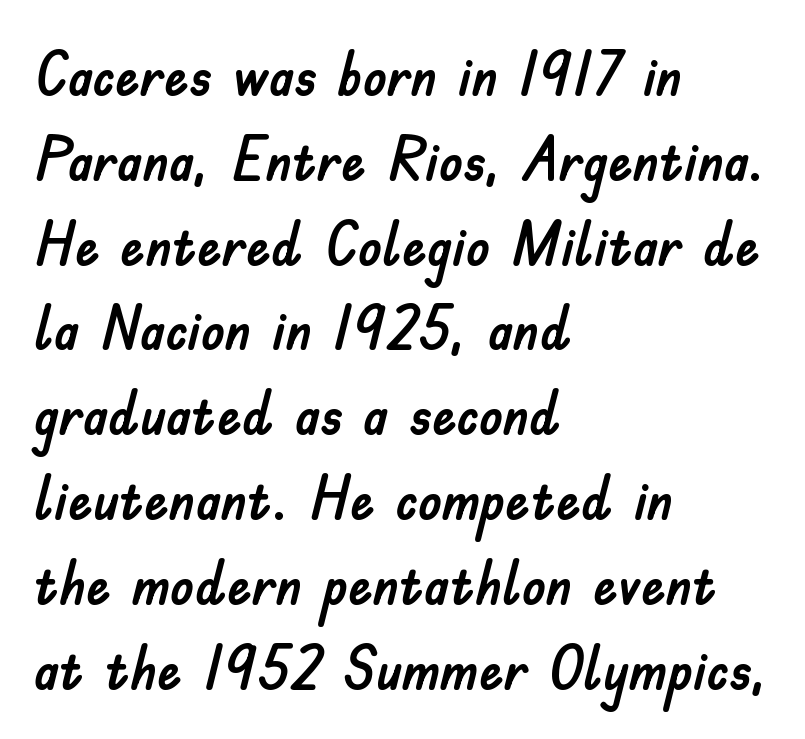
{"serif": "no", "width": "normal", "stroke_contrast": "low", "x_height": "small", "monospaced": "no", "underline": "no", "align": "left", "line_spacing": "normal", "line_spacing_ratio": 1.39, "letter_spacing": "normal", "letter_spacing_em": 0.0, "glyph_px": 61}
